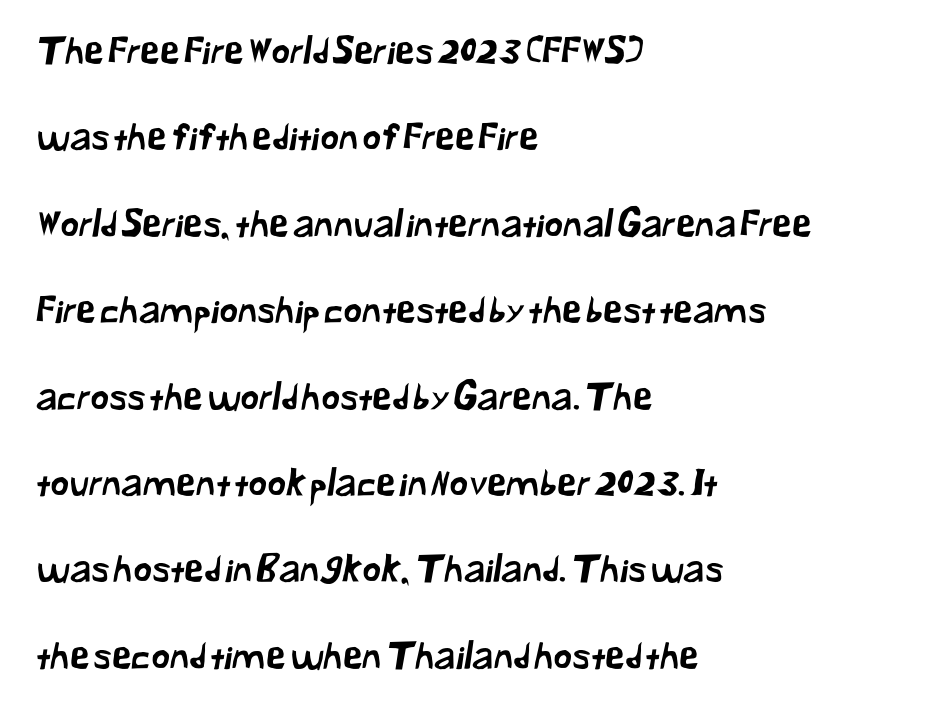
Q: Is the typeface a serif or a sans-serif typeface? A: Sans-serif.
Q: Is the text underlined? A: No.
Q: How is the paragraph aligned? A: Left-aligned.
Q: Is the spacing between letters normal or unusually wide? A: Normal.
Q: Is the spacing between lines tight, normal or loose? A: Loose.
Q: Width (condensed, normal, or wide)? A: Normal.
Q: Stroke contrast? A: Low.
Q: x-height? A: Medium.
Q: Monospaced? A: No.
